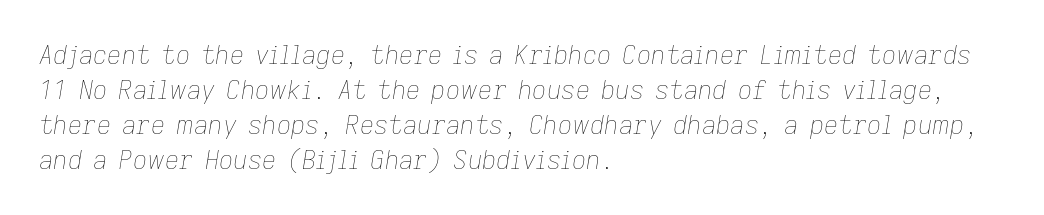
Q: Is the text bold? A: No.
Q: Is the text italic (slanted)? A: Yes, it leans right by about 9 degrees.
Q: Is the text underlined? A: No.
Q: How is the paragraph aligned? A: Left-aligned.
Q: Is the spacing between letters normal or unusually wide? A: Normal.
Q: Is the spacing between lines tight, normal or loose? A: Normal.
